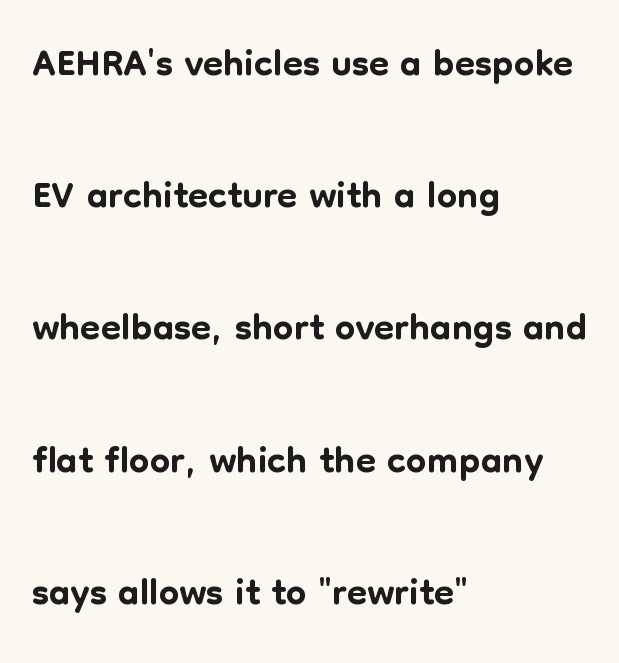
Words float on clear page, feet unadorned. Widely set lines give the paragraph a tall, airy silhouette. You could not count columns in this text — the font is proportionally spaced. One-word summary of the alignment: left. A roman cut, with each character standing at attention. Stroke terminals: plain, sans-serif.
